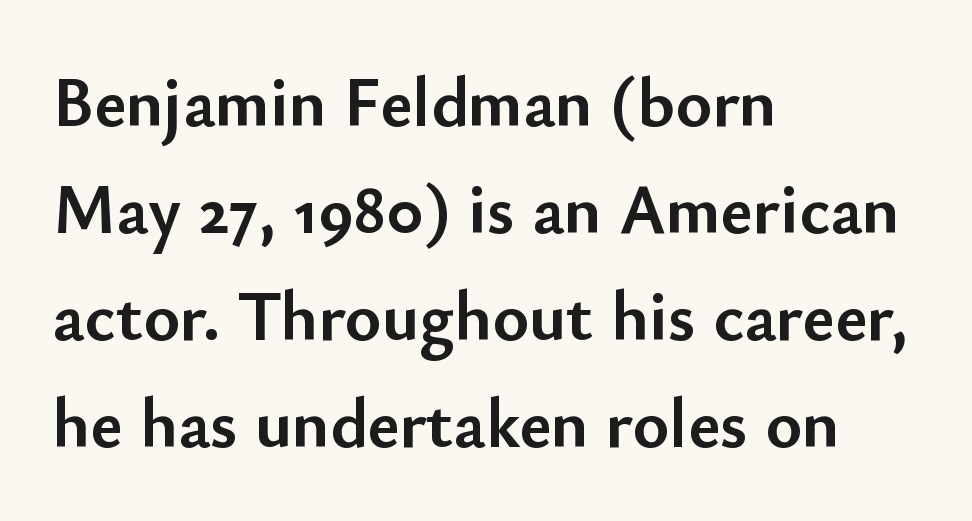
Between one letter and the next there's only the usual sliver of space. The paragraph has a hard left edge and a soft right edge. A sans-serif font was chosen for this passage. Weight check: bold — yes, fully.
